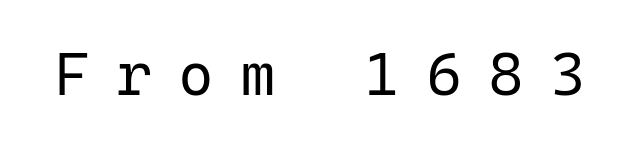
The image shows 61 px regular-weight sans-serif type, upright, monospaced; set unusually wide letter spacing (+0.43 em), not underlined; low stroke contrast and a medium x-height.
